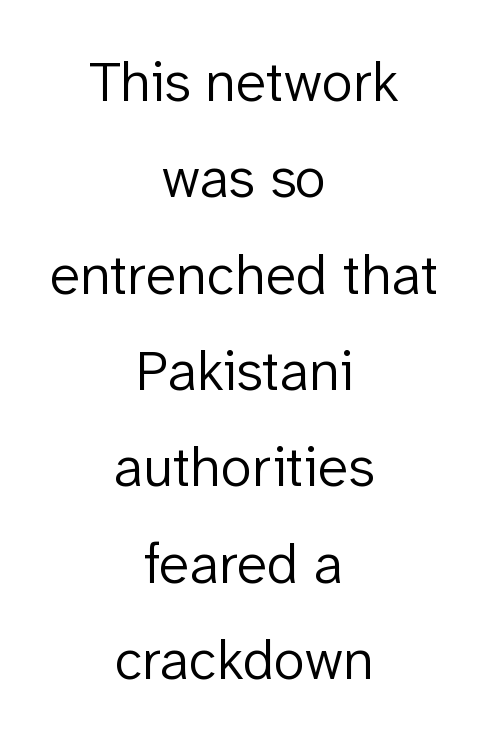
{"serif": "no", "italic": "no", "bold": "no", "weight": "light", "width": "normal", "stroke_contrast": "low", "x_height": "medium", "monospaced": "no", "underline": "no", "align": "center", "line_spacing": "normal", "line_spacing_ratio": 1.69, "letter_spacing": "normal", "letter_spacing_em": 0.0, "glyph_px": 57}
